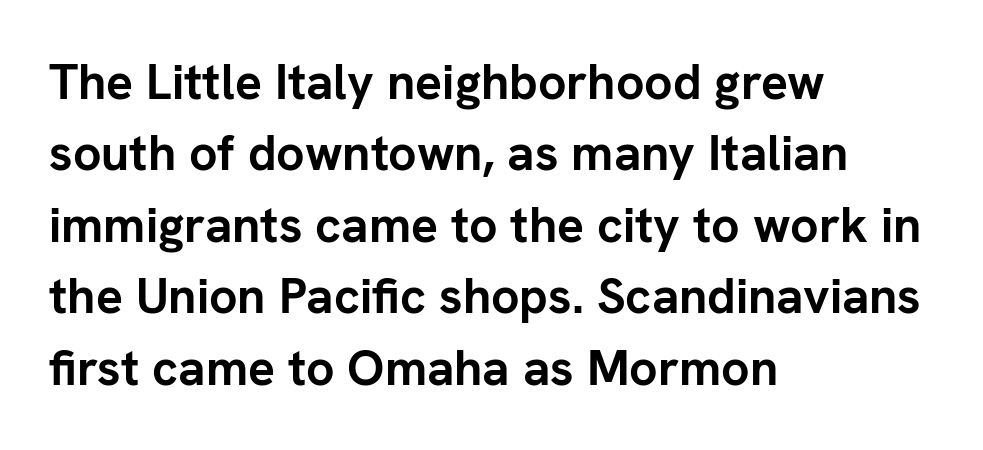
The image shows 50 px semibold sans-serif type, upright; set left-aligned, normal line spacing (1.43x), normal letter spacing, not underlined; low stroke contrast and a medium x-height.
